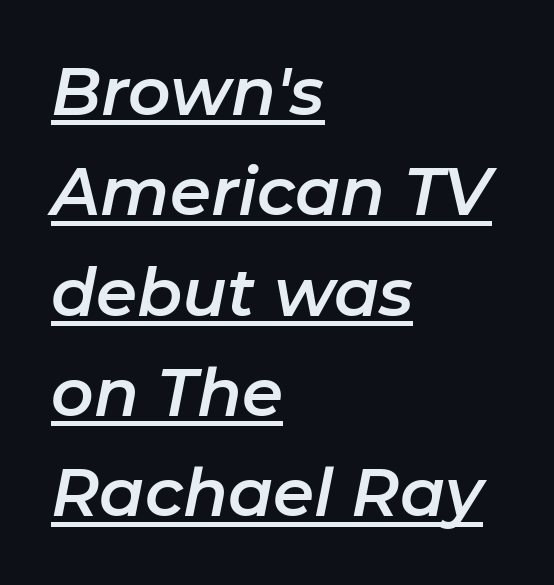
The image shows 66 px text type, italic (leaning right); set left-aligned, normal line spacing (1.52x), normal letter spacing, underlined; low stroke contrast and a medium x-height.
